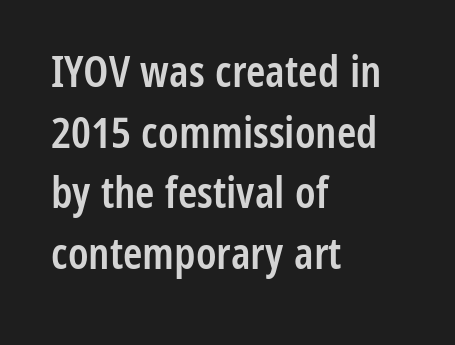
The image shows 44 px semibold, condensed sans-serif type, upright; set left-aligned, normal line spacing (1.38x), normal letter spacing, not underlined; low stroke contrast and a medium x-height.
